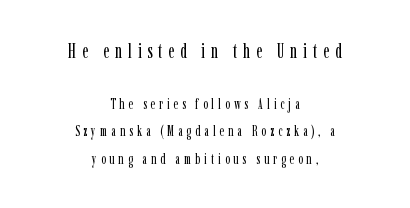
The initial chunk of copy outweighs the following chunk in type size. The letters stand upright; this is a roman face. Where is the straight margin? There isn't one; the lines are centered. Tracking here is generous; glyphs stand well apart from one another. Lines of text with bare space underneath.
